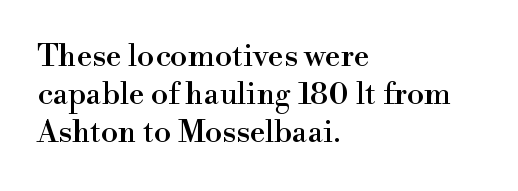
Q: Is the text italic (slanted)? A: No, it is upright.
Q: Is the typeface a serif or a sans-serif typeface? A: Serif.
Q: Is the text underlined? A: No.
Q: How is the paragraph aligned? A: Left-aligned.
Q: Is the spacing between letters normal or unusually wide? A: Normal.
Q: Width (condensed, normal, or wide)? A: Normal.
Q: Stroke contrast? A: High.
Q: x-height? A: Small.
Q: Monospaced? A: No.
